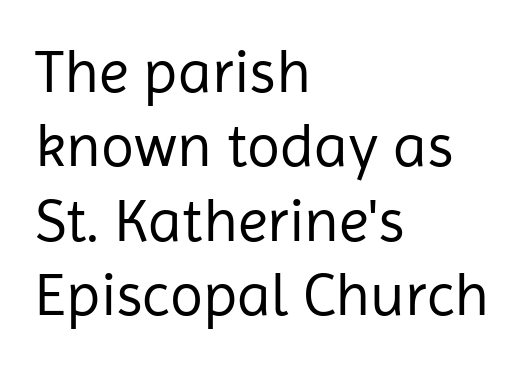
{"serif": "no", "italic": "no", "bold": "no", "weight": "regular", "width": "normal", "stroke_contrast": "low", "x_height": "medium", "monospaced": "no", "underline": "no", "align": "left", "line_spacing_ratio": 1.22, "letter_spacing": "normal", "letter_spacing_em": 0.0, "glyph_px": 61}
